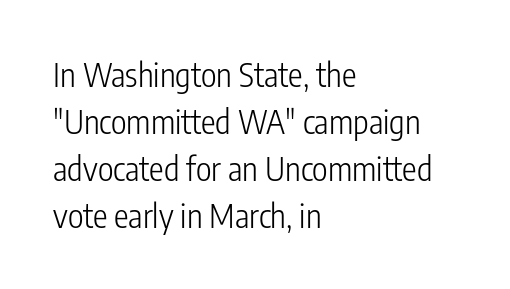
{"serif": "no", "italic": "no", "bold": "no", "weight": "light", "width": "condensed", "stroke_contrast": "low", "x_height": "medium", "monospaced": "no", "underline": "no", "align": "left", "line_spacing": "normal", "line_spacing_ratio": 1.42, "letter_spacing": "normal", "letter_spacing_em": 0.0, "glyph_px": 33}
